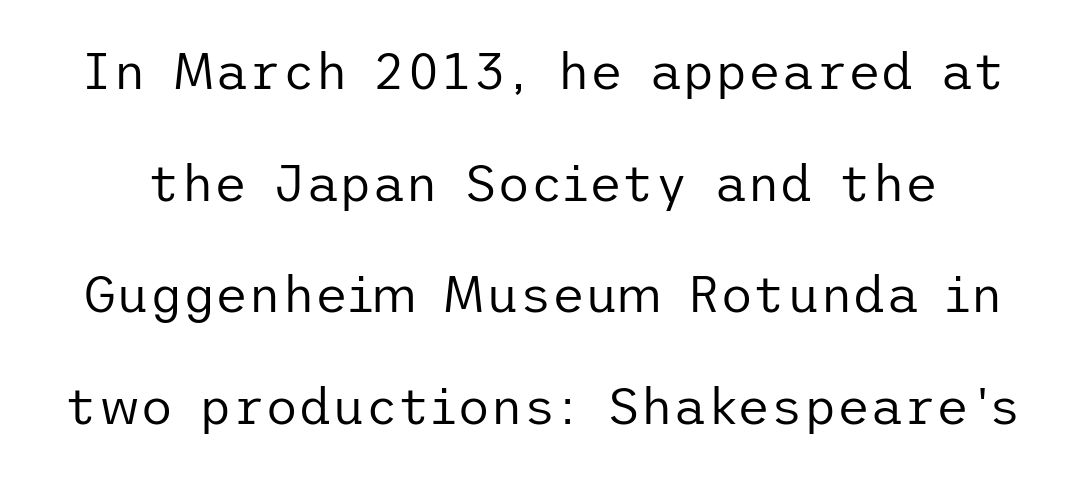
Counters stay open thanks to moderate or lighter strokes. Interline gaps are noticeably wide in this sample. Are there feet on the stems? There aren't — it's a sans. A roman cut, with each character standing at attention.
